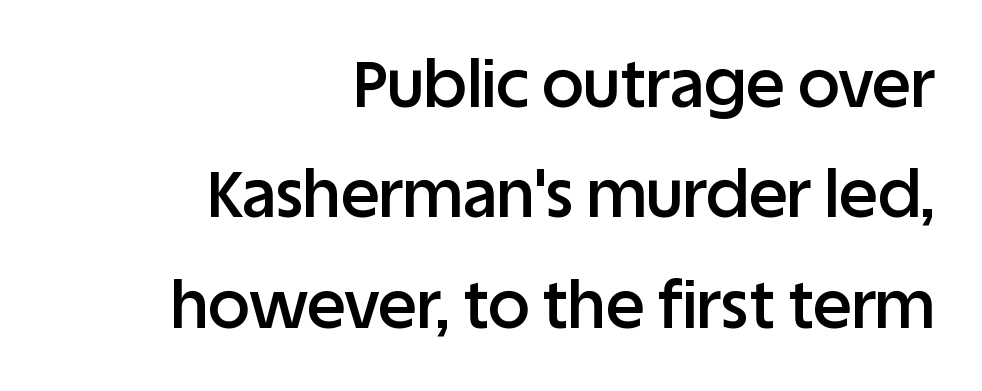
{"serif": "no", "italic": "no", "bold": "semi", "weight": "semibold", "width": "normal", "stroke_contrast": "low", "x_height": "large", "monospaced": "no", "underline": "no", "align": "right", "line_spacing": "normal", "line_spacing_ratio": 1.7, "letter_spacing": "normal", "letter_spacing_em": 0.0, "glyph_px": 65}
